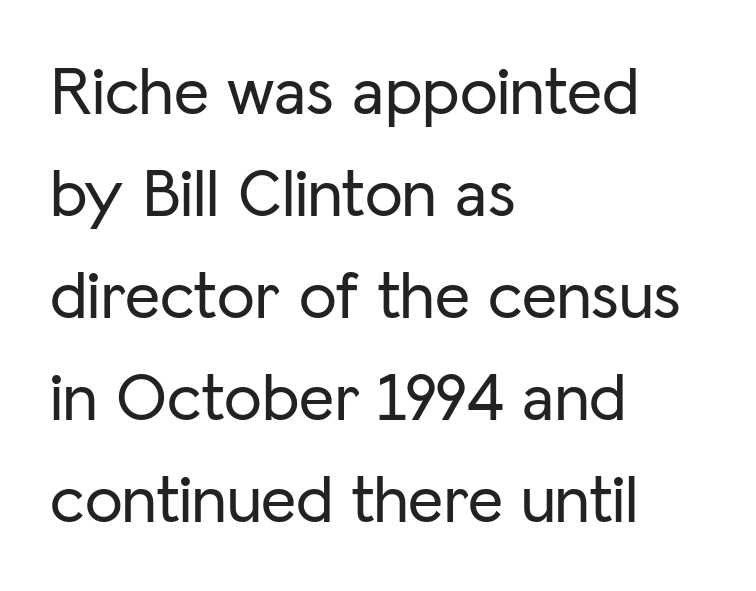
Q: Is the text italic (slanted)? A: No, it is upright.
Q: Is the typeface a serif or a sans-serif typeface? A: Sans-serif.
Q: Is the text underlined? A: No.
Q: How is the paragraph aligned? A: Left-aligned.
Q: Is the spacing between letters normal or unusually wide? A: Normal.
Q: Is the spacing between lines tight, normal or loose? A: Normal.
Q: Width (condensed, normal, or wide)? A: Normal.
Q: Stroke contrast? A: Low.
Q: x-height? A: Medium.
Q: Monospaced? A: No.
